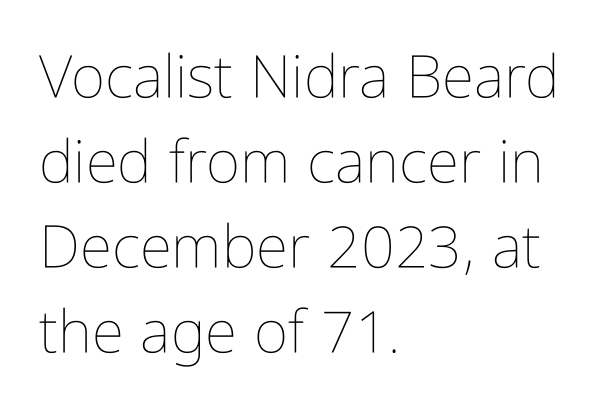
The letterforms sit shoulder to shoulder at normal distance. Normally led — the rows are evenly, conventionally spaced. Descender tails drop into unmarked territory. Every character sits straight up, as roman type does. Each letter keeps its own natural width here, so spacing adapts to shape.
